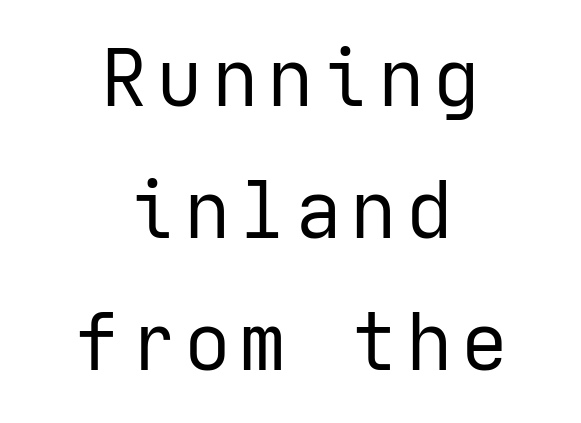
The image shows 78 px regular-weight sans-serif type, upright; set centered, normal line spacing (1.69x), not underlined; low stroke contrast and a medium x-height.
